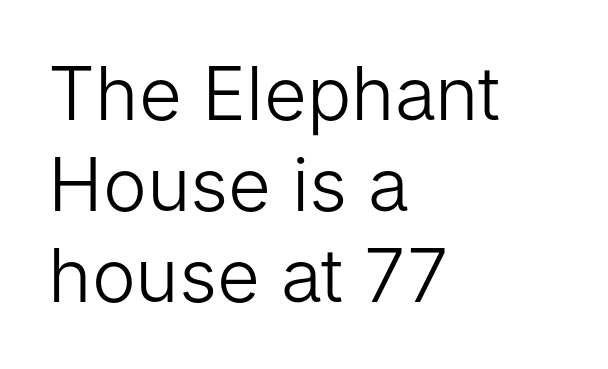
The image shows 74 px light sans-serif type, upright; set left-aligned, line spacing 1.23x, normal letter spacing, not underlined; low stroke contrast and a medium x-height.
